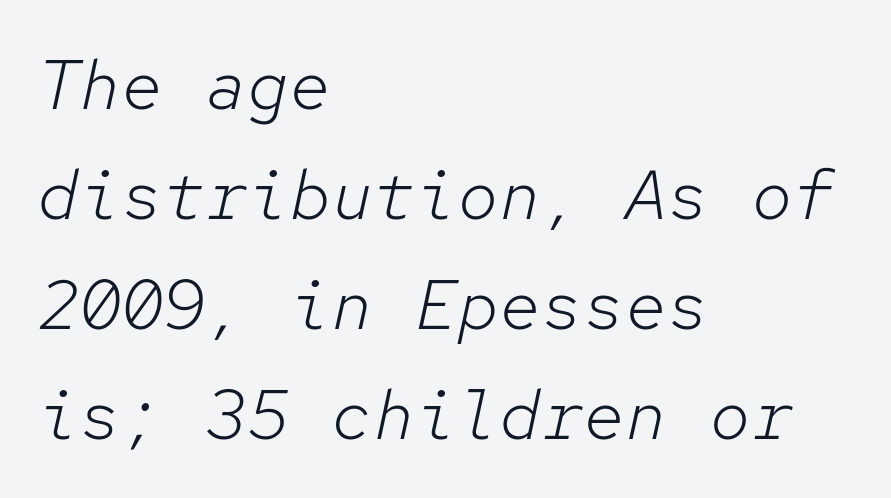
{"italic": "yes", "lean": "right", "slant_degrees": 12, "bold": "no", "weight": "light", "width": "normal", "stroke_contrast": "low", "x_height": "medium", "monospaced": "yes", "underline": "no", "align": "left", "line_spacing": "normal", "line_spacing_ratio": 1.57, "letter_spacing": "normal", "letter_spacing_em": 0.0, "glyph_px": 70}
